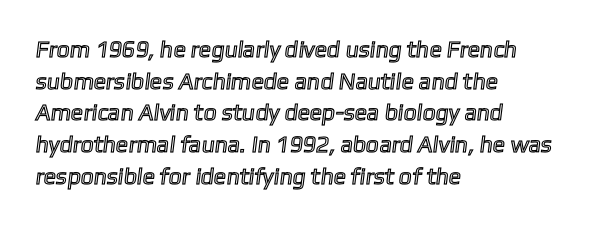
The image shows 23 px text type; set left-aligned, normal line spacing (1.38x), normal letter spacing, not underlined.
